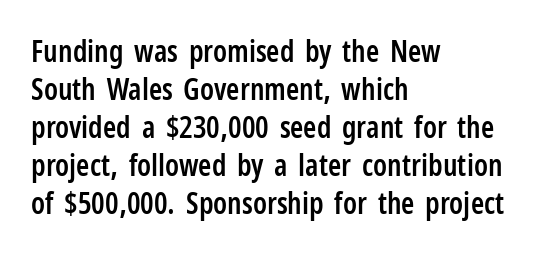
The glyphs have the mass of a demibold cut, below bold. The zone under the glyphs is completely vacant. This block has exactly the height ordinary leading produces. A typesetter would label this face a sans. Words appear dense and cohesive because spacing is normal.
